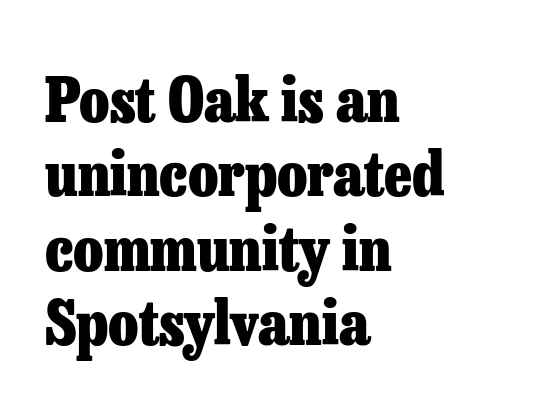
Lines of text with bare space underneath. You'd pick this weight for a headline — it's a proper bold. Look at the tracking — it's just the regular setting, nothing added. Short and long lines alike share a common starting point at left.
